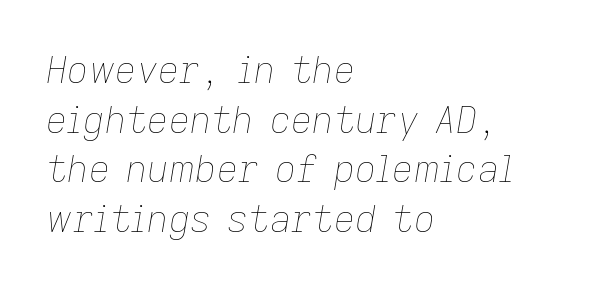
The cut favours lightness, reaching ordinary text weight at its darkest. One-word summary of the alignment: left. Proportional: the letters do not fall into vertical columns. Horizontal bands of white between lines are of average thickness.
